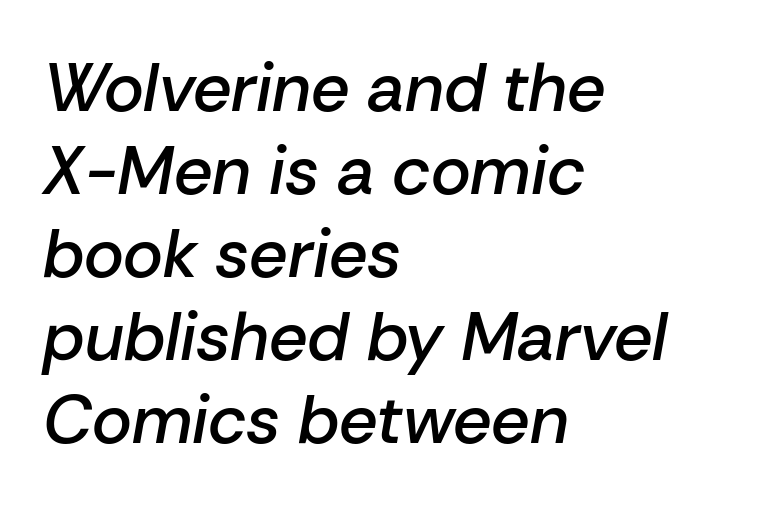
Does the lettering tilt? It does — this is italic. Visually the block forms a straight wall on the left and a jagged coastline on the right. A clean baseline with only descenders dipping below it. Character widths vary here, with narrow letters taking less room than wide ones. Students, note that the glyphs here touch the page at normal intervals. Semibold letterforms, between regular and bold.
